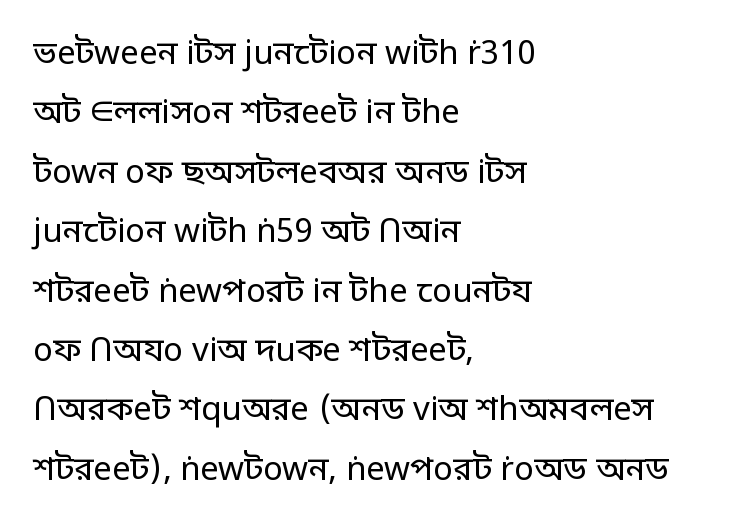
The image shows 33 px regular-weight sans-serif type, upright; set left-aligned, line spacing 1.8x, normal letter spacing, not underlined; low stroke contrast and a large x-height.
